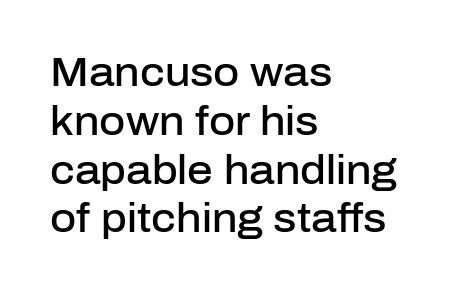
Underlining? Definitely not there. Summary of weight: moderately heavy, a semibold. Between one letter and the next there's only the usual sliver of space. Examine the stroke ends and you'll find no serifs. Do the letters lean? They stand straight.
